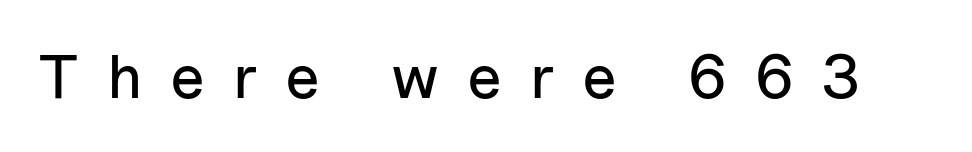
Q: Is the text italic (slanted)? A: No, it is upright.
Q: Is the typeface a serif or a sans-serif typeface? A: Sans-serif.
Q: Is the text underlined? A: No.
Q: Is the spacing between letters normal or unusually wide? A: Unusually wide.
Q: Width (condensed, normal, or wide)? A: Normal.
Q: Stroke contrast? A: Low.
Q: x-height? A: Medium.
Q: Monospaced? A: No.
